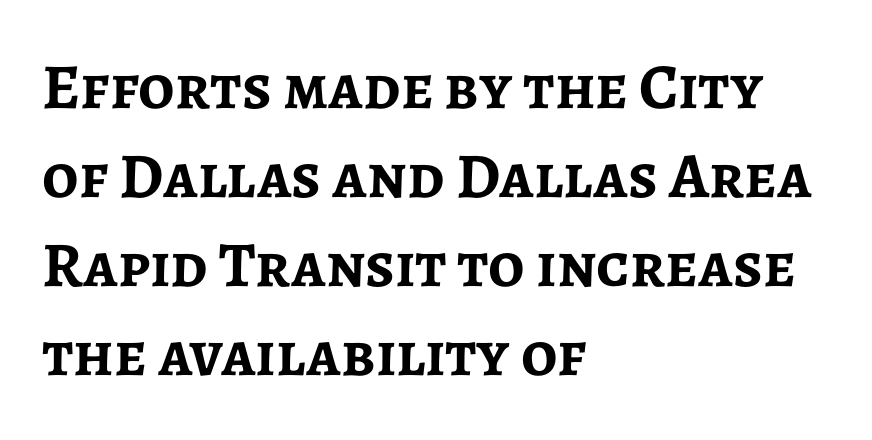
The image shows 64 px semibold sans-serif type, upright; set left-aligned, normal line spacing (1.39x), normal letter spacing, not underlined; low stroke contrast and a medium x-height.
